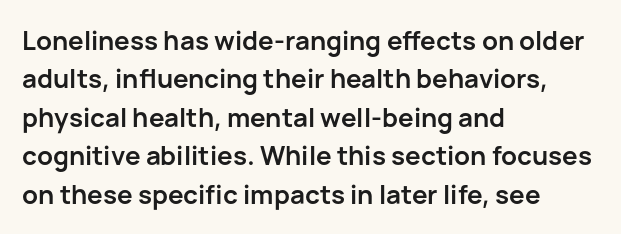
Q: Is the text bold? A: Yes.
Q: Is the text italic (slanted)? A: No, it is upright.
Q: Is the text underlined? A: No.
Q: How is the paragraph aligned? A: Left-aligned.
Q: Is the spacing between letters normal or unusually wide? A: Normal.
Q: Is the spacing between lines tight, normal or loose? A: Normal.
